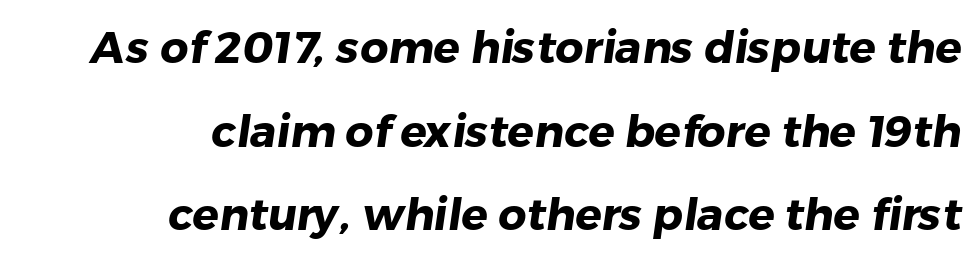
The image shows 44 px heavy sans-serif type; set right-aligned, loose line spacing (1.9x), normal letter spacing, not underlined; low stroke contrast and a medium x-height.
